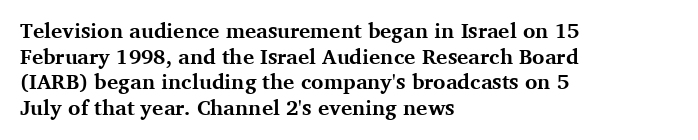
The image shows 21 px bold type, upright; set left-aligned, line spacing 1.22x, normal letter spacing, not underlined.
